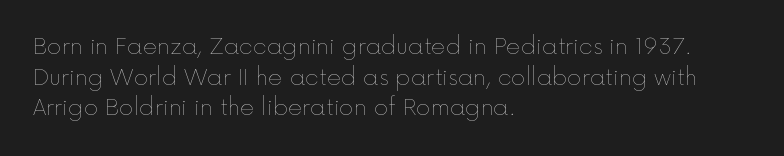
Here the glyphs are tracked normally, forming tight word shapes. This sample keeps an unexceptional amount of space between lines. Every character sits straight up, as roman type does. Each stroke keeps to a modest, everyday thickness or less. This rendering uses left alignment, leaving the right contour irregular. Descenders are the only things crossing below the line.
